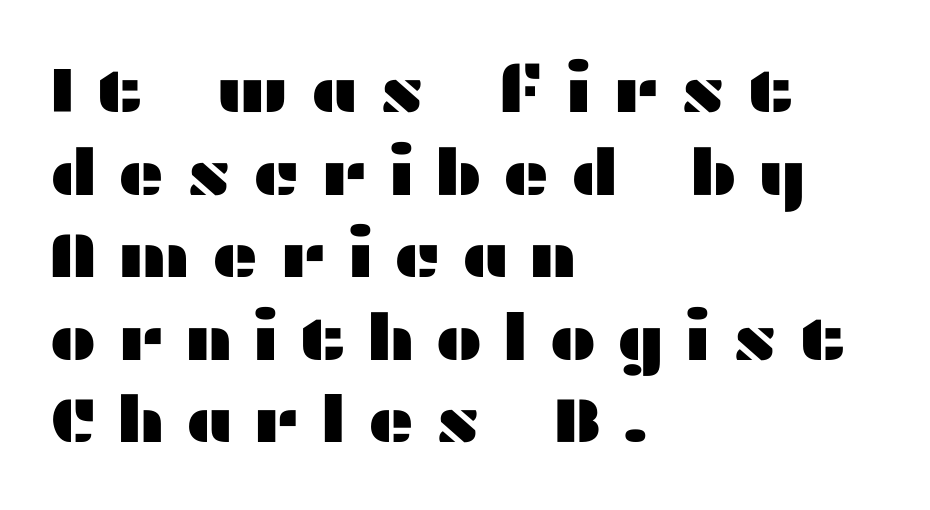
Q: Is the text italic (slanted)? A: No, it is upright.
Q: Is the typeface a serif or a sans-serif typeface? A: Sans-serif.
Q: Is the text underlined? A: No.
Q: How is the paragraph aligned? A: Left-aligned.
Q: Is the spacing between letters normal or unusually wide? A: Unusually wide.
Q: Is the spacing between lines tight, normal or loose? A: Normal.
Q: Width (condensed, normal, or wide)? A: Wide.
Q: Stroke contrast? A: Medium.
Q: x-height? A: Medium.
Q: Monospaced? A: No.
